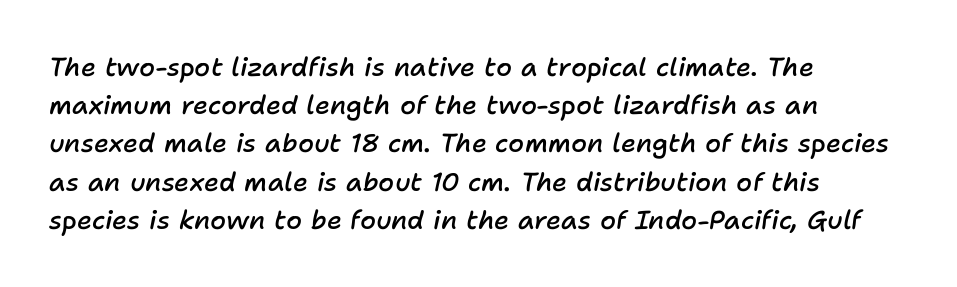
Q: Is the text bold? A: Semi-bold.
Q: Is the text italic (slanted)? A: Yes, it leans right by about 11 degrees.
Q: Is the text underlined? A: No.
Q: How is the paragraph aligned? A: Left-aligned.
Q: Is the spacing between letters normal or unusually wide? A: Normal.
Q: Is the spacing between lines tight, normal or loose? A: Normal.
